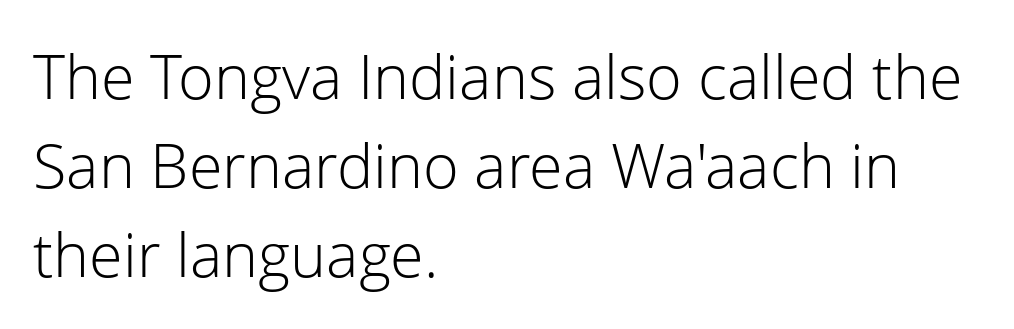
{"serif": "no", "italic": "no", "bold": "no", "weight": "light", "width": "normal", "stroke_contrast": "low", "x_height": "medium", "monospaced": "no", "underline": "no", "align": "left", "line_spacing": "normal", "line_spacing_ratio": 1.46, "letter_spacing": "normal", "letter_spacing_em": 0.0, "glyph_px": 61}
